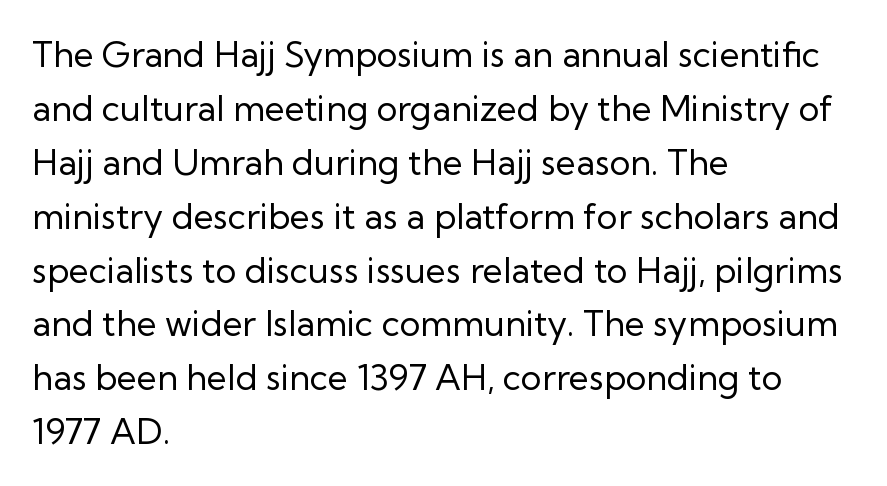
The glyphs are unaccompanied by any horizontal stroke below them. Regarding serifs, this sample does without them. The designer left line spacing at the default. What stands out about the letter spacing? Nothing — it is the standard amount. Each letter keeps its own natural width here, so spacing adapts to shape. These lines stack with their left ends in a neat column.
